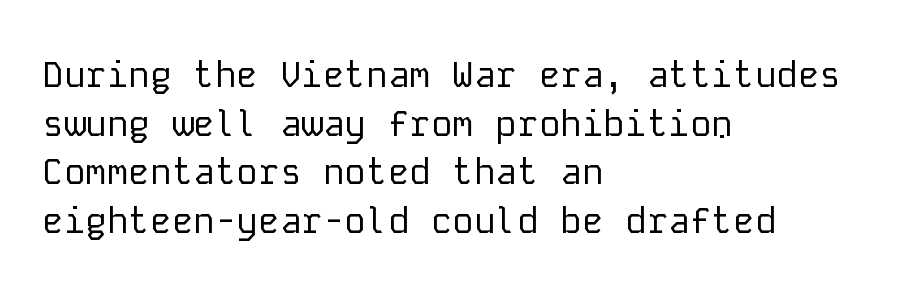
{"serif": "no", "italic": "no", "bold": "no", "weight": "regular", "width": "normal", "stroke_contrast": "low", "x_height": "medium", "monospaced": "yes", "underline": "no", "align": "left", "line_spacing": "normal", "line_spacing_ratio": 1.35, "letter_spacing": "normal", "letter_spacing_em": 0.0, "glyph_px": 36}
